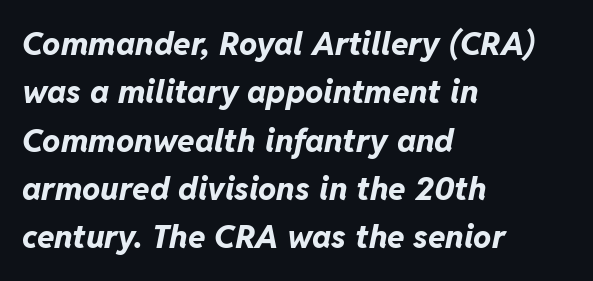
The image shows 32 px bold type, italic (leaning right); set left-aligned, normal line spacing (1.51x), normal letter spacing, not underlined; low stroke contrast and a medium x-height.
